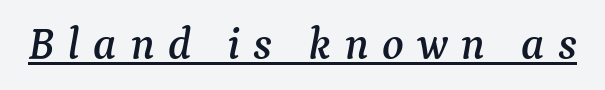
Note: serifs present on the glyphs. You can tell it's italic because the verticals aren't actually vertical. In terms of letterspacing, this is a distinctly airy, spread setting. Does a line run under the words? Yes, clearly. Proportional: the letters do not fall into vertical columns.
